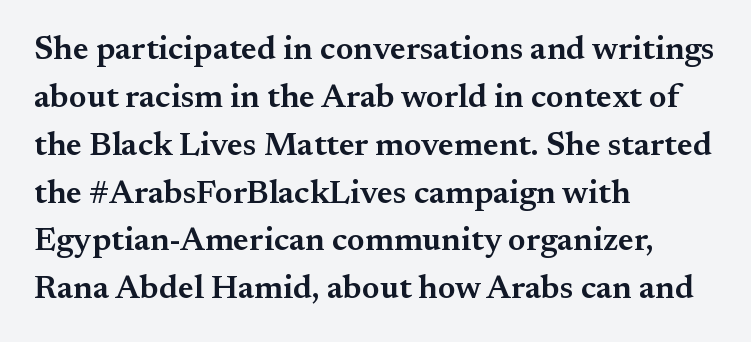
Students, note that the glyphs here touch the page at normal intervals. Italic? Not at all — the glyphs are vertical. Reading down the block, your eye returns to a fixed left position each line. A typesetter would call this proportional, since set widths differ per character. The typeface chosen for these lines features serifs.
